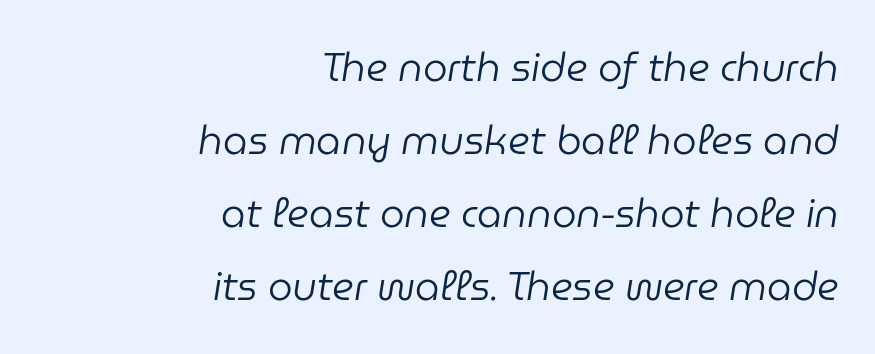
{"italic": "yes", "lean": "right", "slant_degrees": 9, "bold": "no", "weight": "regular", "width": "normal", "stroke_contrast": "low", "x_height": "medium", "monospaced": "no", "underline": "no", "align": "right", "line_spacing_ratio": 1.87, "letter_spacing": "normal", "letter_spacing_em": 0.0, "glyph_px": 39}
